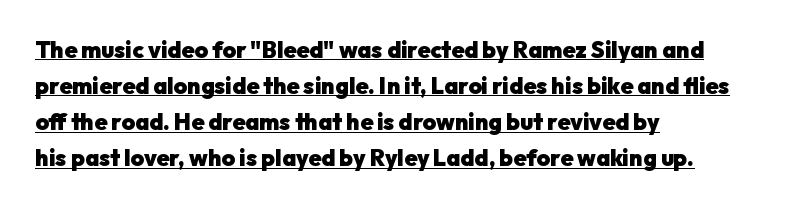
Q: Is the text bold? A: Yes.
Q: Is the text italic (slanted)? A: No, it is upright.
Q: Is the text underlined? A: Yes.
Q: How is the paragraph aligned? A: Left-aligned.
Q: Is the spacing between letters normal or unusually wide? A: Normal.
Q: Is the spacing between lines tight, normal or loose? A: Normal.
